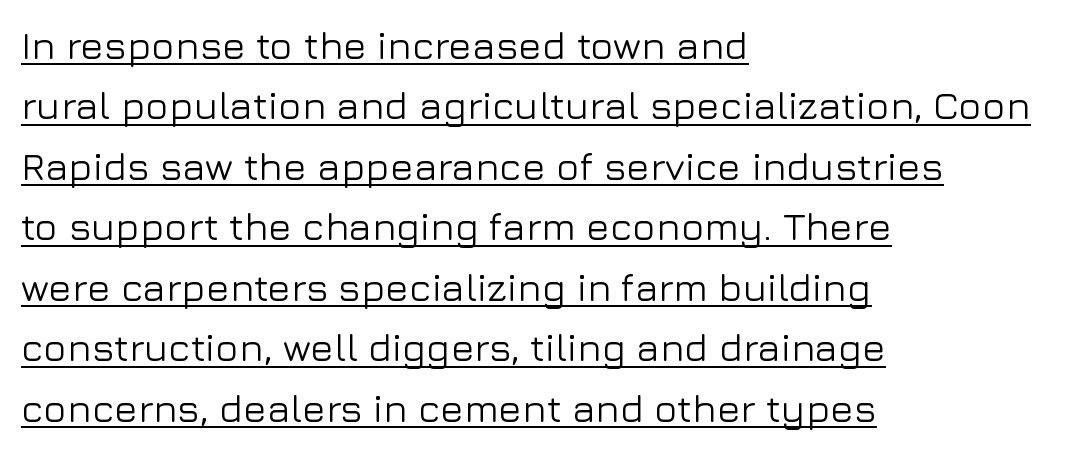
{"serif": "no", "italic": "no", "width": "normal", "stroke_contrast": "low", "x_height": "medium", "monospaced": "no", "underline": "yes", "align": "left", "line_spacing": "normal", "line_spacing_ratio": 1.55, "letter_spacing": "normal", "letter_spacing_em": 0.0, "glyph_px": 39}
